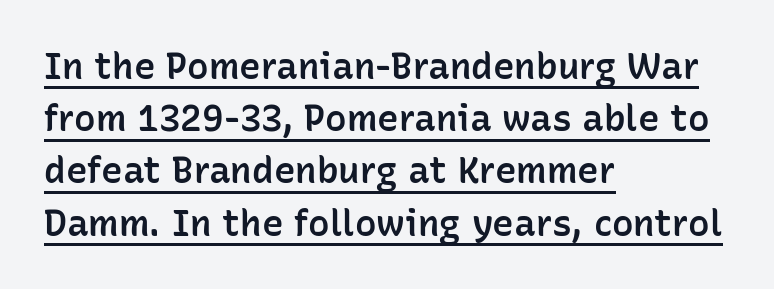
{"serif": "no", "italic": "no", "bold": "semi", "weight": "semibold", "width": "normal", "stroke_contrast": "low", "x_height": "medium", "monospaced": "no", "underline": "yes", "align": "left", "line_spacing": "normal", "line_spacing_ratio": 1.45, "letter_spacing": "normal", "letter_spacing_em": 0.0, "glyph_px": 36}
